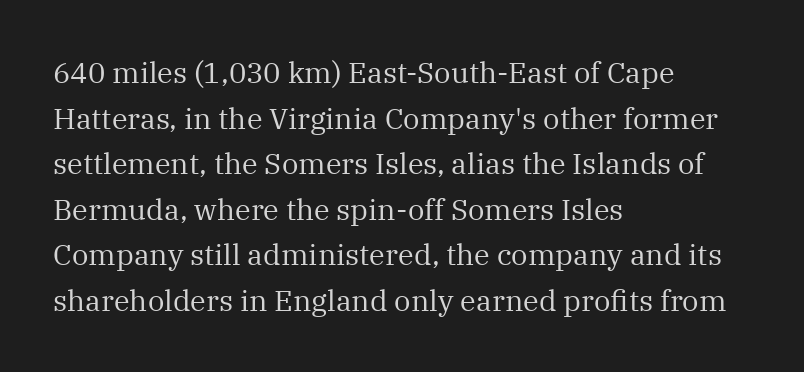
{"serif": "yes", "italic": "no", "bold": "no", "weight": "regular", "width": "normal", "stroke_contrast": "medium", "x_height": "medium", "monospaced": "no", "underline": "no", "align": "left", "line_spacing": "normal", "line_spacing_ratio": 1.57, "letter_spacing": "normal", "letter_spacing_em": 0.0, "glyph_px": 29}
